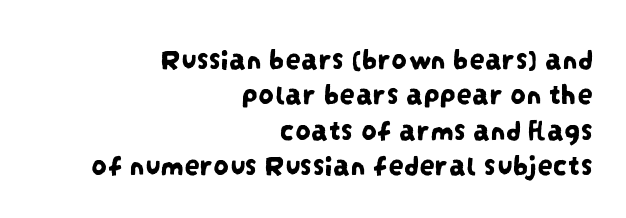
{"serif": "no", "width": "condensed", "stroke_contrast": "low", "x_height": "large", "monospaced": "no", "underline": "no", "align": "right", "line_spacing": "tight", "line_spacing_ratio": 1.14, "letter_spacing": "normal", "letter_spacing_em": 0.0, "glyph_px": 31}
